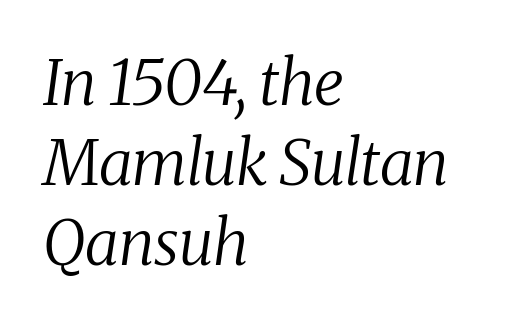
Q: Is the text bold? A: No.
Q: Is the text italic (slanted)? A: Yes, it leans right by about 8 degrees.
Q: Is the typeface a serif or a sans-serif typeface? A: Serif.
Q: Is the text underlined? A: No.
Q: How is the paragraph aligned? A: Left-aligned.
Q: Is the spacing between letters normal or unusually wide? A: Normal.
Q: Is the spacing between lines tight, normal or loose? A: Normal.
Q: Width (condensed, normal, or wide)? A: Normal.
Q: Stroke contrast? A: Medium.
Q: x-height? A: Medium.
Q: Monospaced? A: No.
